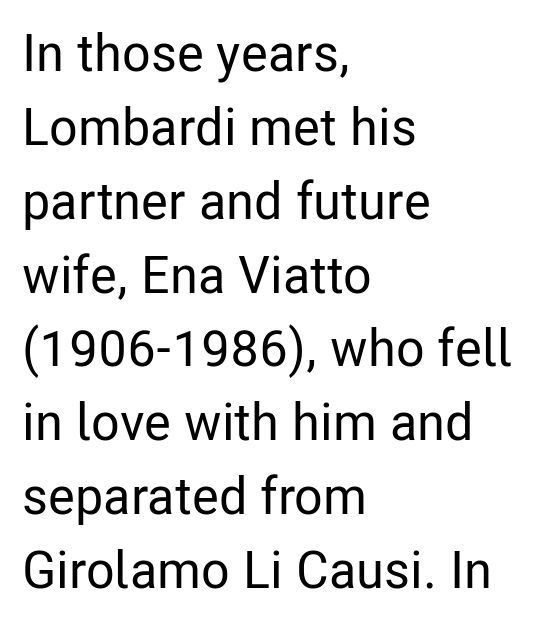
Q: Is the text italic (slanted)? A: No, it is upright.
Q: Is the typeface a serif or a sans-serif typeface? A: Sans-serif.
Q: Is the text underlined? A: No.
Q: How is the paragraph aligned? A: Left-aligned.
Q: Is the spacing between letters normal or unusually wide? A: Normal.
Q: Is the spacing between lines tight, normal or loose? A: Normal.
Q: Width (condensed, normal, or wide)? A: Condensed.
Q: Stroke contrast? A: Low.
Q: x-height? A: Medium.
Q: Monospaced? A: No.
